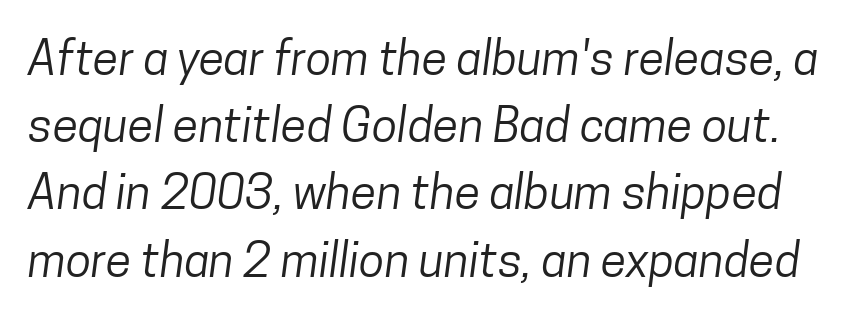
{"serif": "no", "bold": "no", "weight": "regular", "width": "condensed", "stroke_contrast": "low", "x_height": "medium", "monospaced": "no", "underline": "no", "line_spacing": "normal", "line_spacing_ratio": 1.43, "letter_spacing": "normal", "letter_spacing_em": 0.0, "glyph_px": 47}
